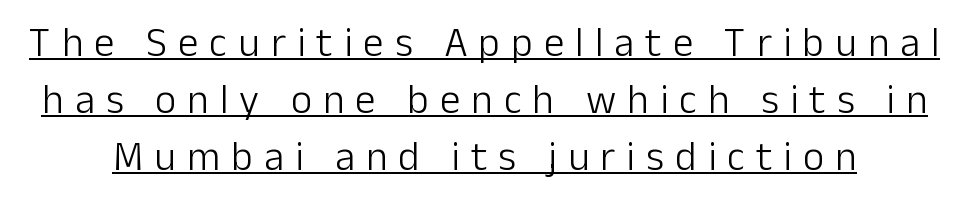
Q: Is the text bold? A: No.
Q: Is the text italic (slanted)? A: No, it is upright.
Q: Is the typeface a serif or a sans-serif typeface? A: Sans-serif.
Q: Is the text underlined? A: Yes.
Q: Is the spacing between letters normal or unusually wide? A: Unusually wide.
Q: Is the spacing between lines tight, normal or loose? A: Normal.
Q: Width (condensed, normal, or wide)? A: Normal.
Q: Stroke contrast? A: Low.
Q: x-height? A: Medium.
Q: Monospaced? A: No.
